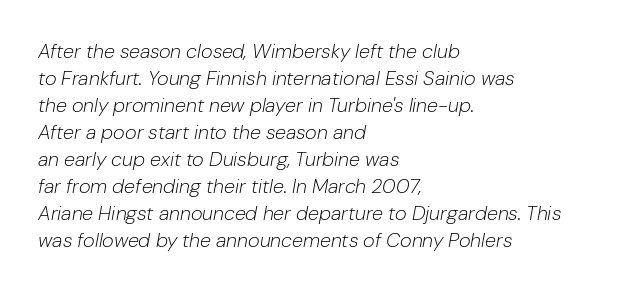
{"italic": "yes", "lean": "right", "slant_degrees": 10, "bold": "no", "underline": "no", "align": "left", "line_spacing": "normal", "line_spacing_ratio": 1.35, "letter_spacing": "normal", "letter_spacing_em": 0.0, "glyph_px": 20}
